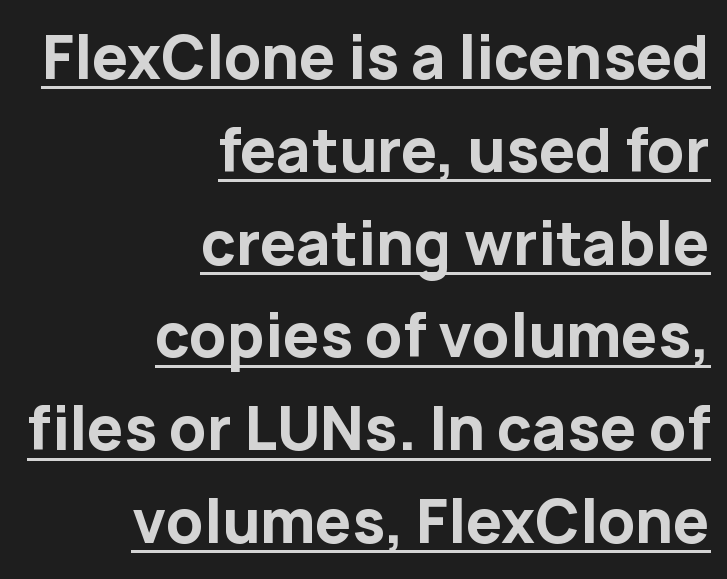
The type family on display is of the sans-serif kind. The letters stand upright; this is a roman face. A typesetter would call this proportional, since set widths differ per character. A rule runs beneath these lines of type. Pretty heavy lettering here — definitely bold.
